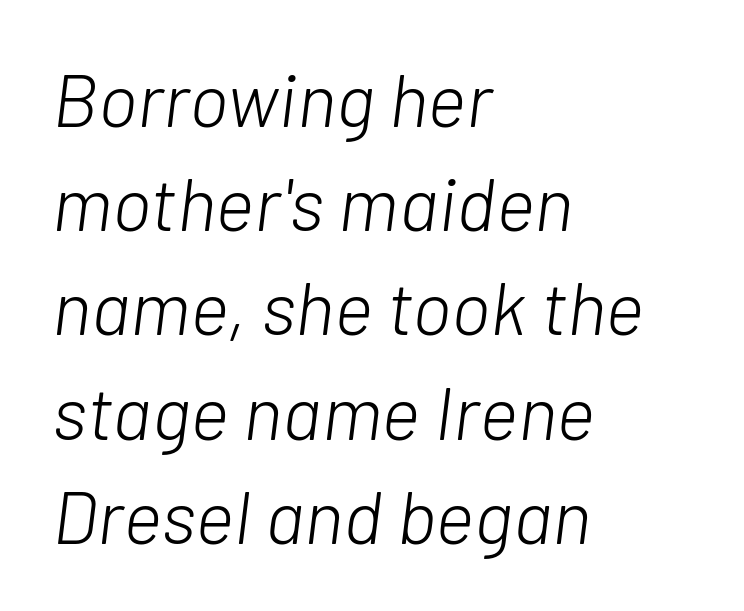
In terms of posture, this sample is oblique. This block has exactly the height ordinary leading produces. Spacing verdict: proportional, widths tailored to each character. These lines stack with their left ends in a neat column.
